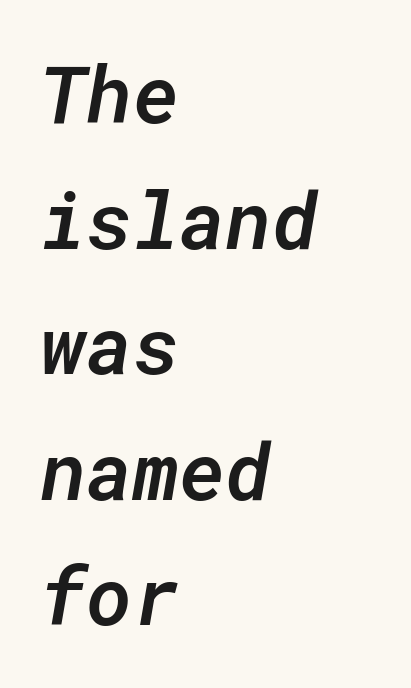
Q: Is the text bold? A: Semi-bold.
Q: Is the text italic (slanted)? A: Yes, it leans right by about 10 degrees.
Q: Is the text underlined? A: No.
Q: How is the paragraph aligned? A: Left-aligned.
Q: Is the spacing between letters normal or unusually wide? A: Normal.
Q: Is the spacing between lines tight, normal or loose? A: Normal.
Q: Width (condensed, normal, or wide)? A: Normal.
Q: Stroke contrast? A: Low.
Q: x-height? A: Medium.
Q: Monospaced? A: Yes.
